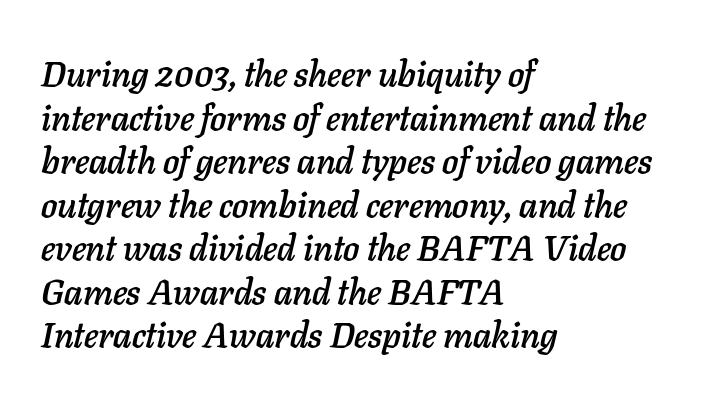
Q: Is the text italic (slanted)? A: Yes, it leans right by about 11 degrees.
Q: Is the text underlined? A: No.
Q: How is the paragraph aligned? A: Left-aligned.
Q: Is the spacing between letters normal or unusually wide? A: Normal.
Q: Width (condensed, normal, or wide)? A: Normal.
Q: Stroke contrast? A: Low.
Q: x-height? A: Medium.
Q: Monospaced? A: No.
